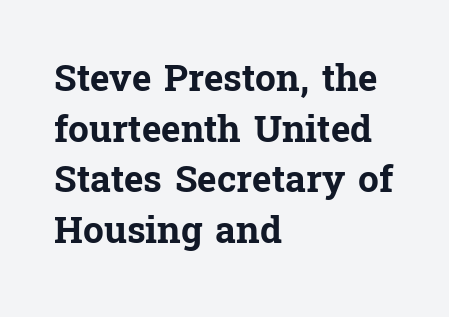
Q: Is the text bold? A: Yes.
Q: Is the text italic (slanted)? A: No, it is upright.
Q: Is the typeface a serif or a sans-serif typeface? A: Serif.
Q: Is the text underlined? A: No.
Q: How is the paragraph aligned? A: Left-aligned.
Q: Is the spacing between letters normal or unusually wide? A: Normal.
Q: Is the spacing between lines tight, normal or loose? A: Normal.
Q: Width (condensed, normal, or wide)? A: Normal.
Q: Stroke contrast? A: Low.
Q: x-height? A: Medium.
Q: Monospaced? A: No.
